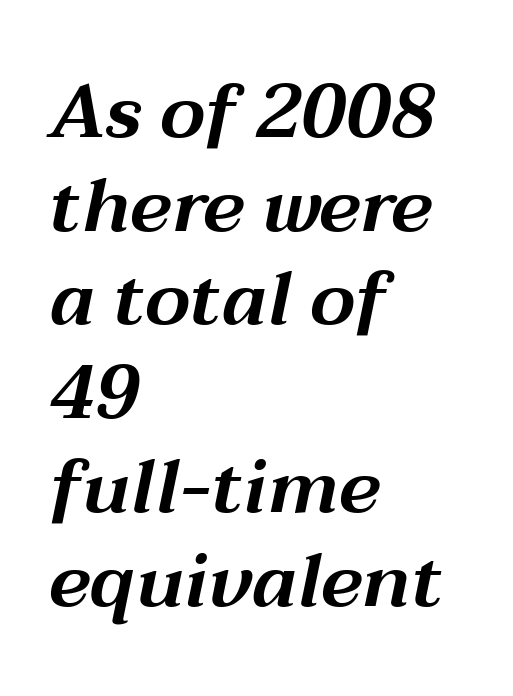
{"italic": "yes", "lean": "right", "slant_degrees": 12, "width": "wide", "stroke_contrast": "medium", "x_height": "medium", "monospaced": "no", "underline": "no", "align": "left", "line_spacing": "normal", "line_spacing_ratio": 1.25, "letter_spacing": "normal", "letter_spacing_em": 0.0, "glyph_px": 75}
